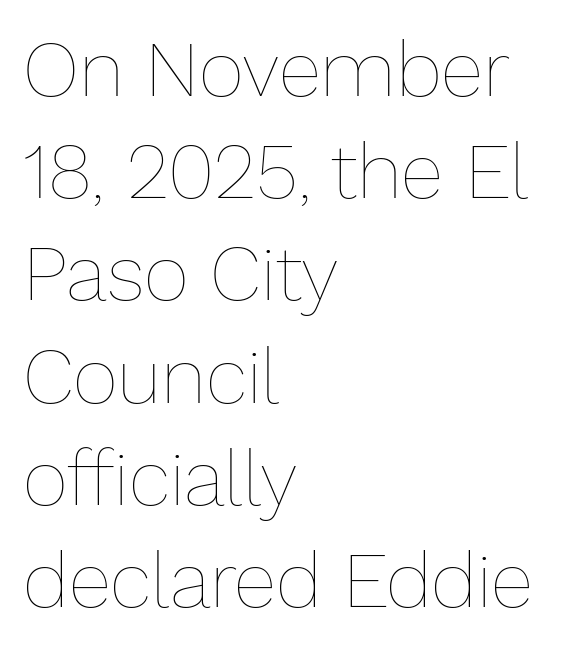
{"italic": "no", "bold": "no", "weight": "thin", "width": "normal", "stroke_contrast": "low", "x_height": "medium", "monospaced": "no", "underline": "no", "align": "left", "line_spacing": "normal", "line_spacing_ratio": 1.31, "letter_spacing": "normal", "letter_spacing_em": 0.0, "glyph_px": 78}
